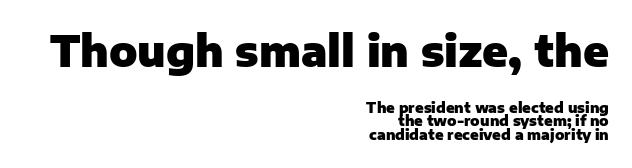
Q: Is the text bold? A: Yes.
Q: Is the text italic (slanted)? A: No, it is upright.
Q: Is the typeface a serif or a sans-serif typeface? A: Sans-serif.
Q: Is the text underlined? A: No.
Q: How is the paragraph aligned? A: Right-aligned.
Q: Is the spacing between letters normal or unusually wide? A: Normal.
Q: Is the spacing between lines tight, normal or loose? A: Tight.
Q: Which block of text is set in a larger size, the first (top) or the second (bottom)? A: The first (top) one.
Q: Width (condensed, normal, or wide)? A: Normal.
Q: Stroke contrast? A: Low.
Q: x-height? A: Medium.
Q: Monospaced? A: No.
